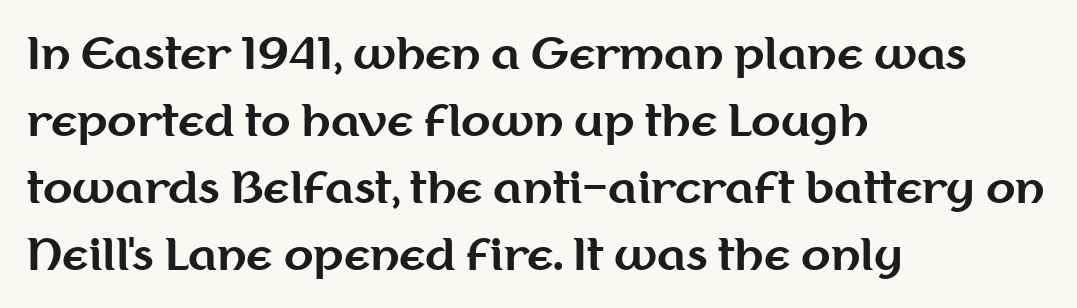
Q: Is the text bold? A: Yes.
Q: Is the text italic (slanted)? A: No, it is upright.
Q: Is the typeface a serif or a sans-serif typeface? A: Sans-serif.
Q: Is the text underlined? A: No.
Q: How is the paragraph aligned? A: Left-aligned.
Q: Is the spacing between letters normal or unusually wide? A: Normal.
Q: Is the spacing between lines tight, normal or loose? A: Normal.
Q: Width (condensed, normal, or wide)? A: Normal.
Q: Stroke contrast? A: Medium.
Q: x-height? A: Medium.
Q: Monospaced? A: No.
